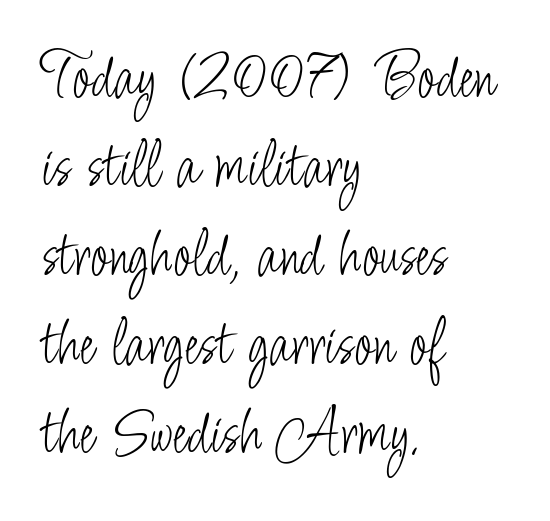
{"serif": "no", "bold": "no", "weight": "light", "width": "condensed", "stroke_contrast": "low", "x_height": "small", "monospaced": "no", "underline": "no", "align": "left", "line_spacing": "normal", "line_spacing_ratio": 1.33, "letter_spacing": "normal", "letter_spacing_em": 0.0, "glyph_px": 67}
